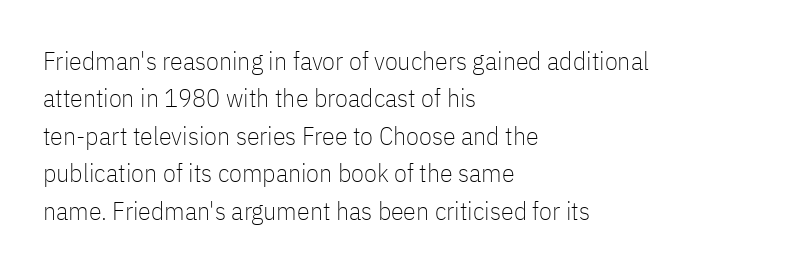
The image shows 26 px text type, upright; set left-aligned, normal line spacing (1.44x), normal letter spacing, not underlined.
